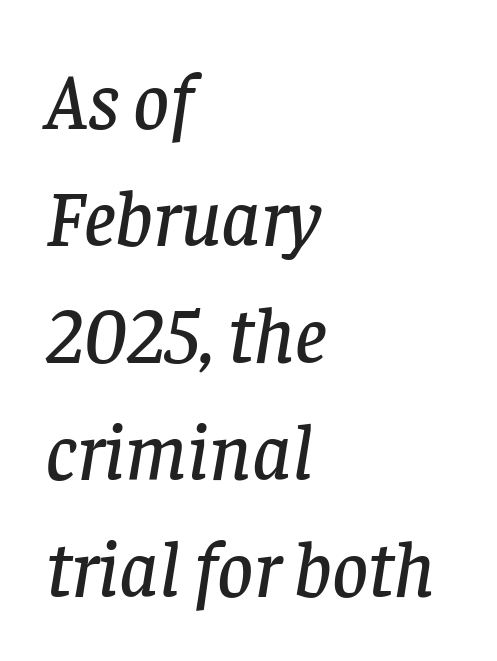
Standard letterfit; no display-style spreading of the glyphs. Type without underlining. Designer's note — italics engaged. Every row of glyphs begins at an identical x-position on the left. Observe the serifs anchoring each vertical stroke in this sample.
